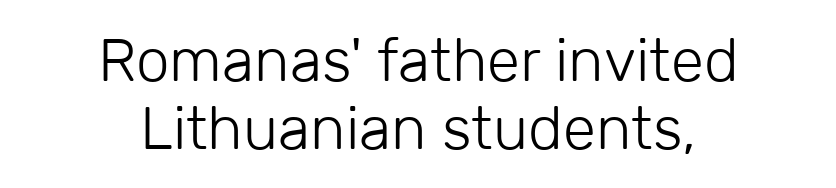
Stroke mass is kept to a normal reading level or below. This is the regular roman posture of the typeface. In terms of leading, this rendering errs on the cramped side. The passage is arranged like a title page — every line centered. The passage shown is typed in a proportional face where columns would drift.
